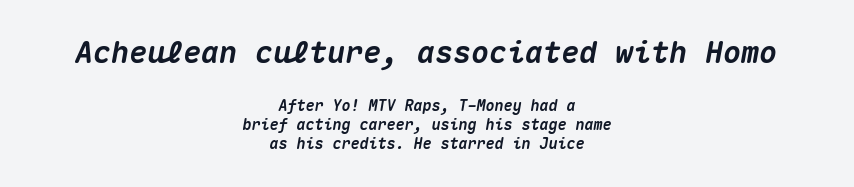
Q: Is the text bold? A: Yes.
Q: Is the text italic (slanted)? A: Yes, it leans right by about 10 degrees.
Q: Is the text underlined? A: No.
Q: How is the paragraph aligned? A: Centered.
Q: Is the spacing between letters normal or unusually wide? A: Normal.
Q: Is the spacing between lines tight, normal or loose? A: Normal.
Q: Which block of text is set in a larger size, the first (top) or the second (bottom)? A: The first (top) one.
Q: Width (condensed, normal, or wide)? A: Normal.
Q: Stroke contrast? A: Medium.
Q: x-height? A: Medium.
Q: Monospaced? A: Yes.
